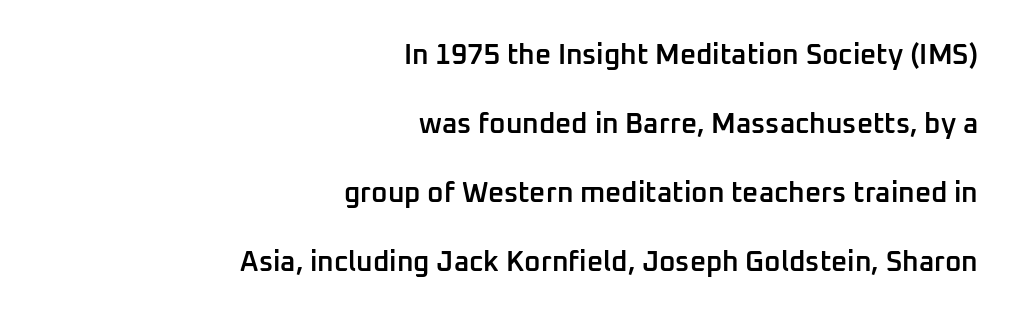
{"serif": "no", "italic": "no", "bold": "semi", "weight": "semibold", "width": "normal", "stroke_contrast": "low", "x_height": "medium", "monospaced": "no", "underline": "no", "align": "right", "line_spacing": "loose", "line_spacing_ratio": 2.47, "letter_spacing": "normal", "letter_spacing_em": 0.0, "glyph_px": 28}
